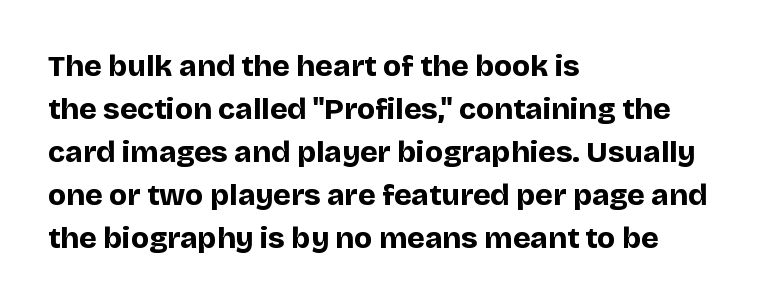
The image shows 30 px bold sans-serif type, upright; set left-aligned, normal line spacing (1.43x), normal letter spacing, not underlined; low stroke contrast and a large x-height.
